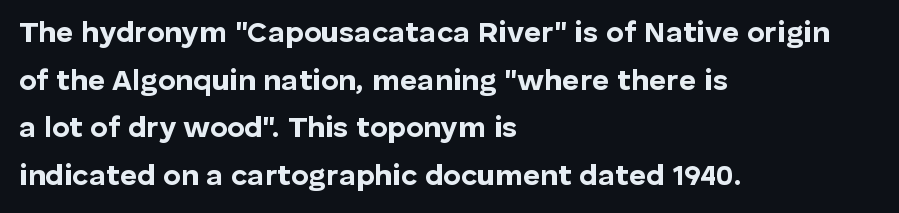
Q: Is the text bold? A: Yes.
Q: Is the text italic (slanted)? A: No, it is upright.
Q: Is the typeface a serif or a sans-serif typeface? A: Sans-serif.
Q: Is the text underlined? A: No.
Q: How is the paragraph aligned? A: Left-aligned.
Q: Is the spacing between letters normal or unusually wide? A: Normal.
Q: Is the spacing between lines tight, normal or loose? A: Normal.
Q: Width (condensed, normal, or wide)? A: Normal.
Q: Stroke contrast? A: Low.
Q: x-height? A: Medium.
Q: Monospaced? A: No.
